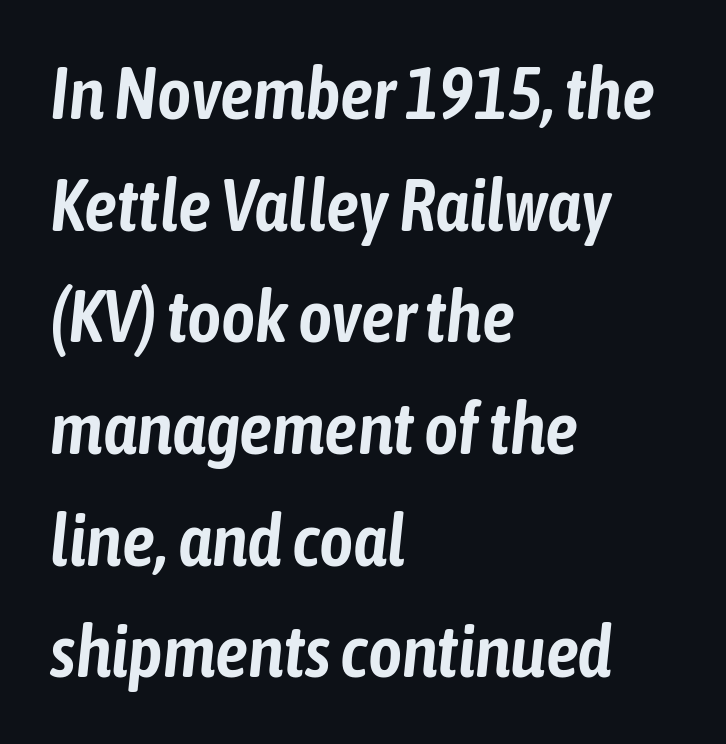
A typesetter would call this zero additional tracking. Here the designer chose a conventional face with non-uniform glyph widths. This sample keeps an unexceptional amount of space between lines. Each row of text sits above clean, open space. The paragraph has a hard left edge and a soft right edge.
